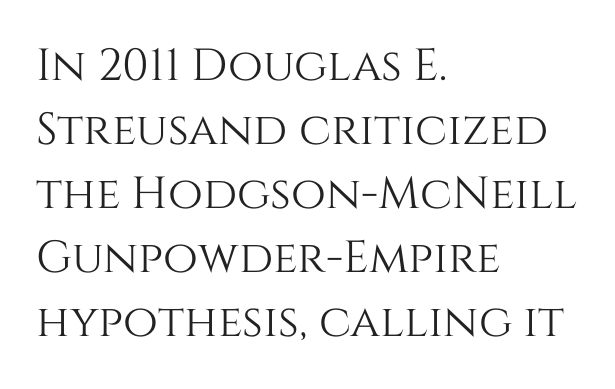
Q: Is the text italic (slanted)? A: No, it is upright.
Q: Is the text underlined? A: No.
Q: How is the paragraph aligned? A: Left-aligned.
Q: Is the spacing between letters normal or unusually wide? A: Normal.
Q: Is the spacing between lines tight, normal or loose? A: Normal.
Q: Width (condensed, normal, or wide)? A: Normal.
Q: Stroke contrast? A: Medium.
Q: x-height? A: Large.
Q: Monospaced? A: No.
